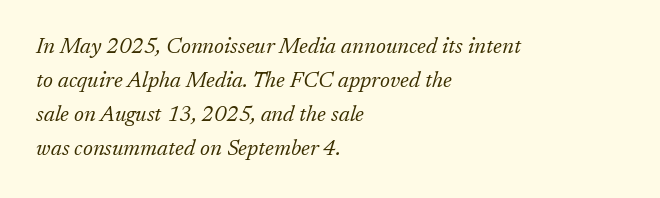
The image shows 22 px text type, italic (leaning right); set left-aligned, normal line spacing (1.55x), normal letter spacing, not underlined.
